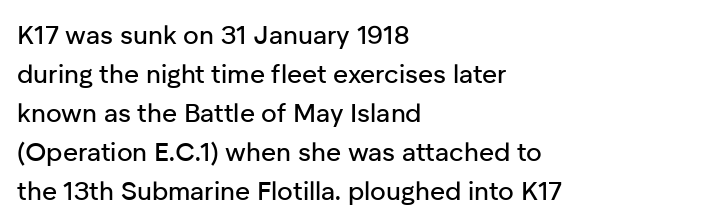
The image shows 26 px text type, upright; set left-aligned, normal line spacing (1.5x), normal letter spacing, not underlined.
